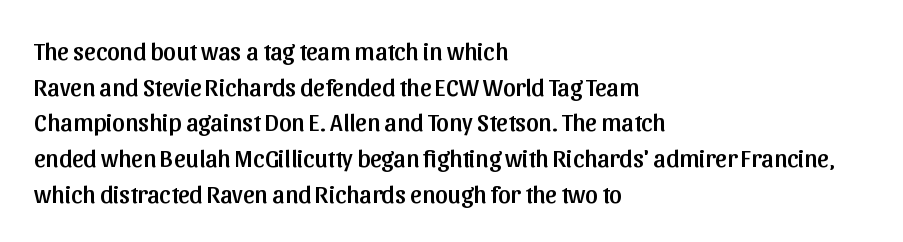
{"italic": "no", "underline": "no", "align": "left", "line_spacing": "normal", "line_spacing_ratio": 1.43, "letter_spacing": "normal", "letter_spacing_em": 0.0, "glyph_px": 25}
